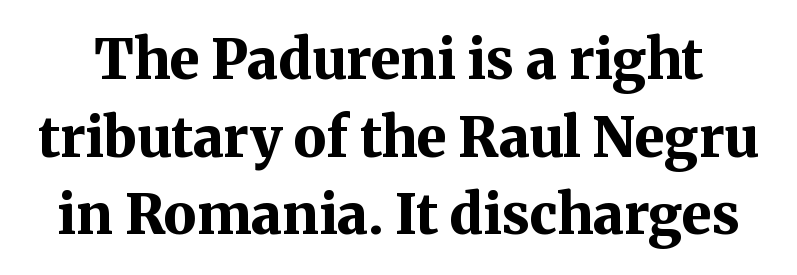
The space between consecutive lines is moderate. Designer's note — italics off, roman on. You could call the tracking neutral — neither tight nor loose. The characters look thick and weighty, a clear bold.
